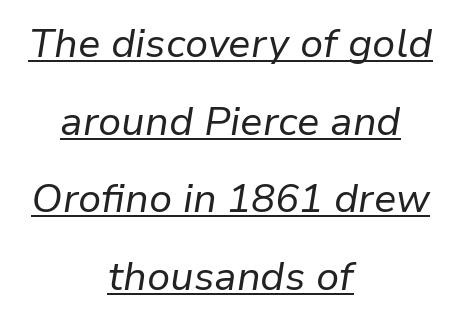
Q: Is the text bold? A: No.
Q: Is the text italic (slanted)? A: Yes, it leans right by about 9 degrees.
Q: Is the text underlined? A: Yes.
Q: How is the paragraph aligned? A: Centered.
Q: Is the spacing between letters normal or unusually wide? A: Normal.
Q: Is the spacing between lines tight, normal or loose? A: Loose.
Q: Width (condensed, normal, or wide)? A: Normal.
Q: Stroke contrast? A: Low.
Q: x-height? A: Medium.
Q: Monospaced? A: No.
